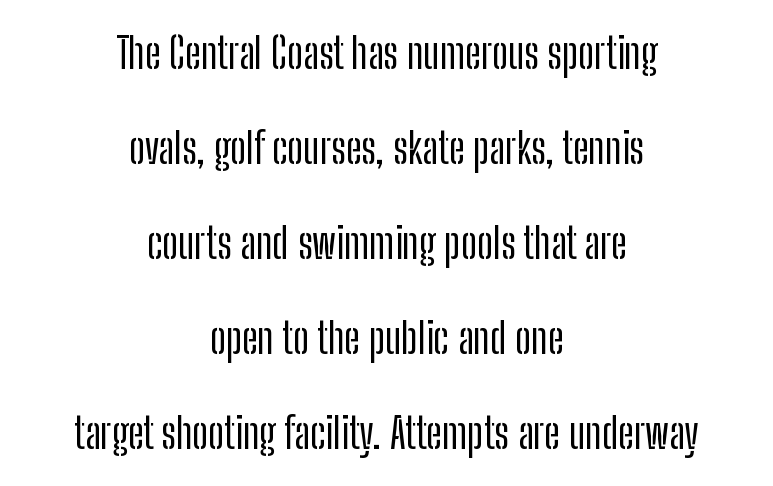
The image shows 43 px condensed sans-serif type, upright; set centered, loose line spacing (2.21x), normal letter spacing, not underlined; low stroke contrast and a medium x-height.
